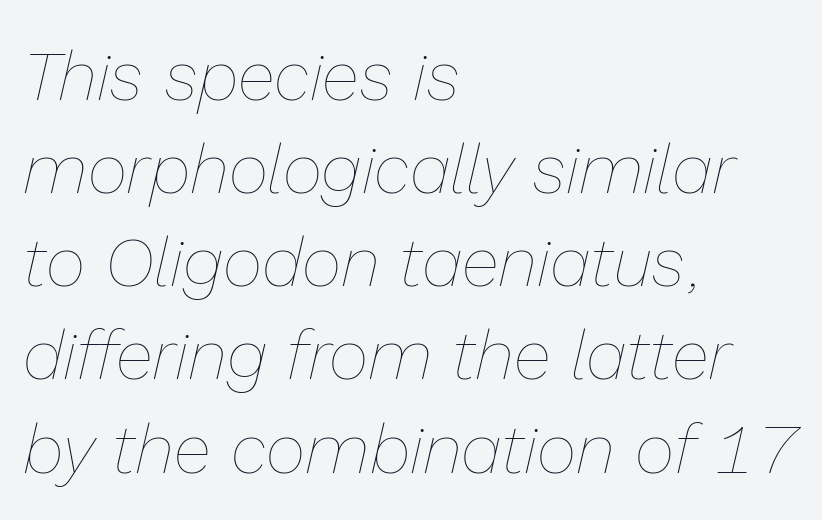
The strip under each line holds only bare page. A classic flush-left, rag-right setting is used for this passage. The lettering tilts uniformly, giving the passage an italic look. On a weight scale, this lands at 450 or below. The letters advance in unequal steps, a hallmark of proportional type.
